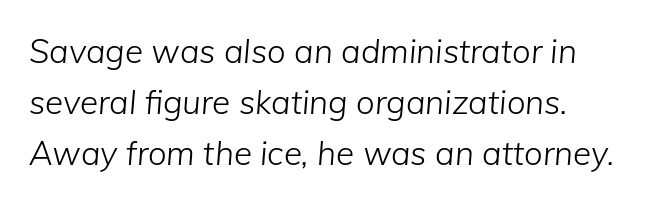
{"italic": "yes", "lean": "right", "slant_degrees": 5, "bold": "no", "weight": "light", "width": "normal", "stroke_contrast": "low", "x_height": "medium", "monospaced": "no", "underline": "no", "line_spacing": "normal", "line_spacing_ratio": 1.54, "letter_spacing": "normal", "letter_spacing_em": 0.0, "glyph_px": 33}
